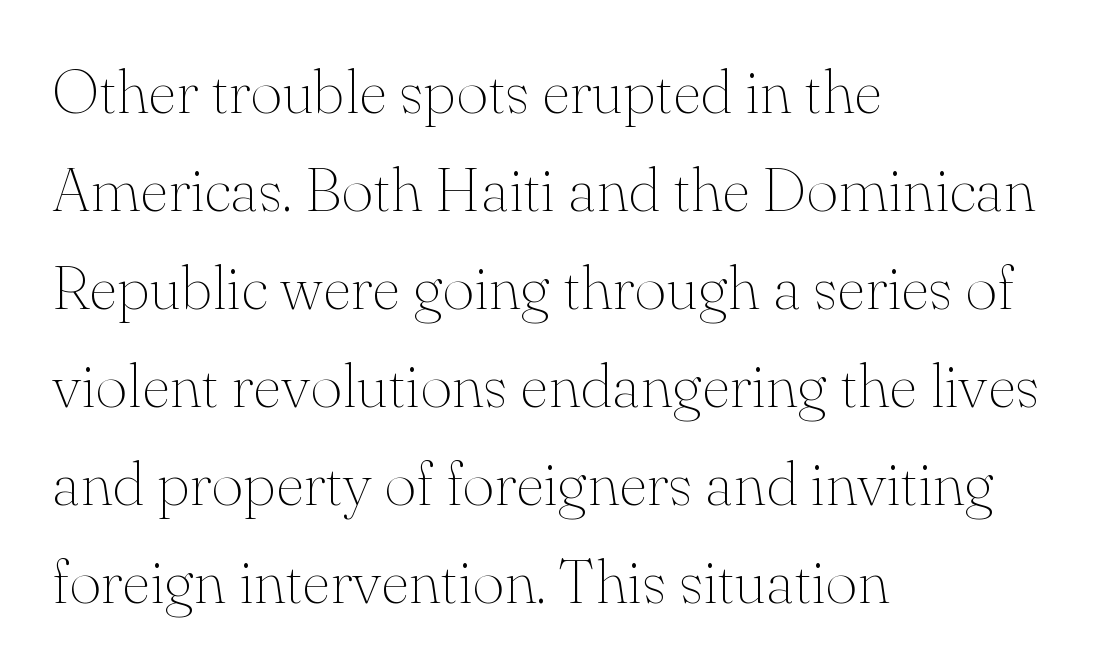
{"serif": "yes", "italic": "no", "bold": "no", "weight": "thin", "width": "normal", "stroke_contrast": "medium", "x_height": "small", "monospaced": "no", "underline": "no", "align": "left", "line_spacing": "normal", "line_spacing_ratio": 1.58, "letter_spacing": "normal", "letter_spacing_em": 0.0, "glyph_px": 62}
